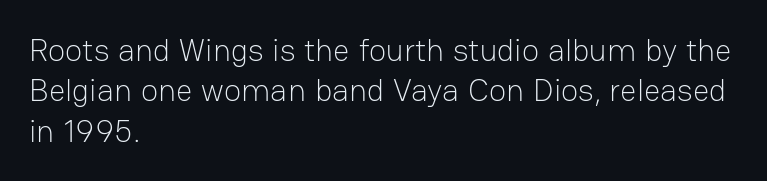
{"serif": "no", "italic": "no", "bold": "no", "weight": "light", "width": "normal", "stroke_contrast": "low", "x_height": "medium", "monospaced": "no", "underline": "no", "align": "left", "line_spacing": "normal", "line_spacing_ratio": 1.26, "letter_spacing": "normal", "letter_spacing_em": 0.0, "glyph_px": 32}
